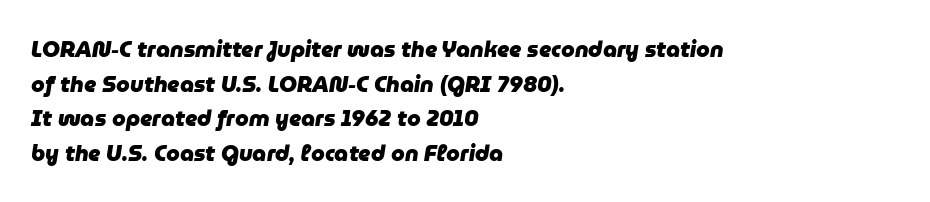
A typesetter would call this leading conventional body-copy spacing. The typography opts for an oblique posture over an upright one. Bold? Absolutely — the strokes are thick and heavy. One-word summary of the alignment: left. Words appear dense and cohesive because spacing is normal. The words here are not underlined.
